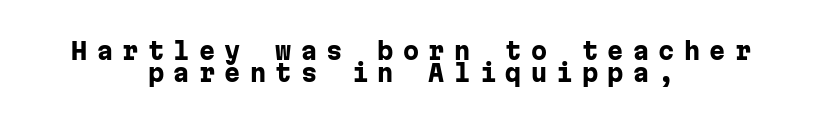
Q: Is the text bold? A: Yes.
Q: Is the text italic (slanted)? A: No, it is upright.
Q: Is the text underlined? A: No.
Q: How is the paragraph aligned? A: Centered.
Q: Is the spacing between letters normal or unusually wide? A: Unusually wide.
Q: Is the spacing between lines tight, normal or loose? A: Tight.
